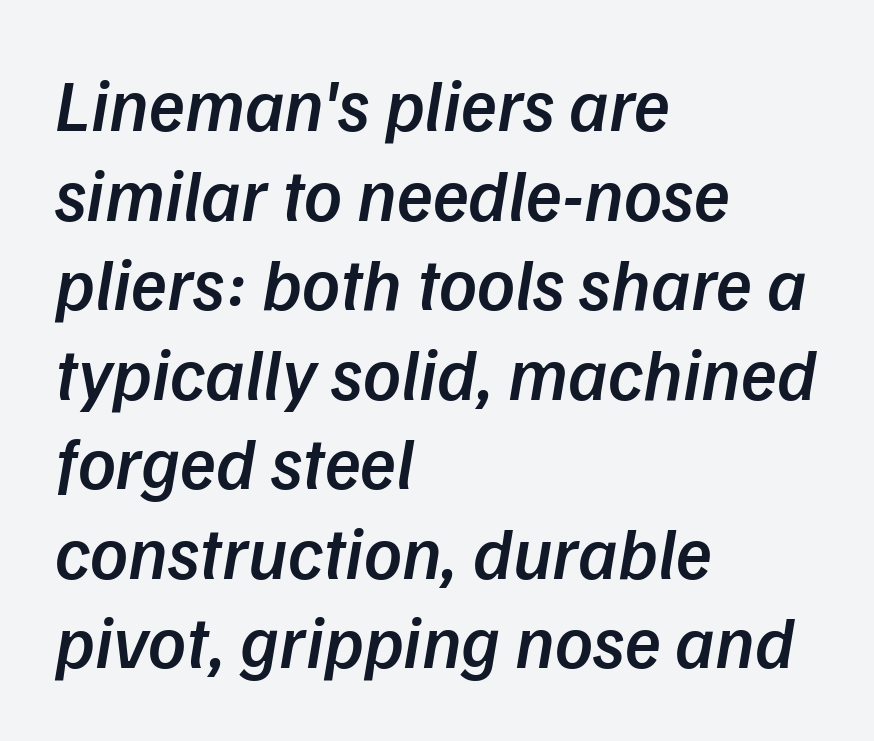
The image shows 74 px semibold sans-serif type; set left-aligned, line spacing 1.21x, normal letter spacing, not underlined; low stroke contrast and a medium x-height.
